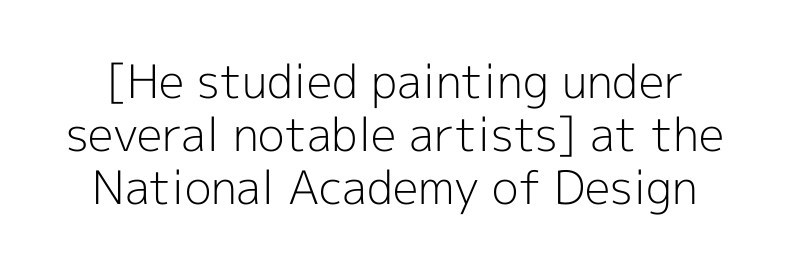
Short note: letters normally spaced. Each letter keeps its own natural width here, so spacing adapts to shape. Type without underlining. The rendering uses a small line-height, squeezing the rows.
